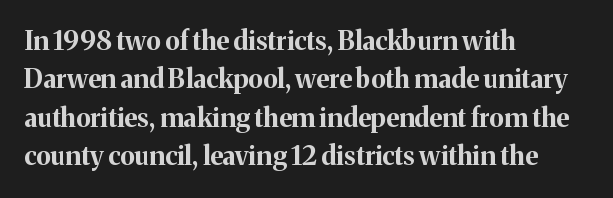
The image shows 26 px bold type, upright; set left-aligned, normal line spacing (1.48x), normal letter spacing, not underlined.
